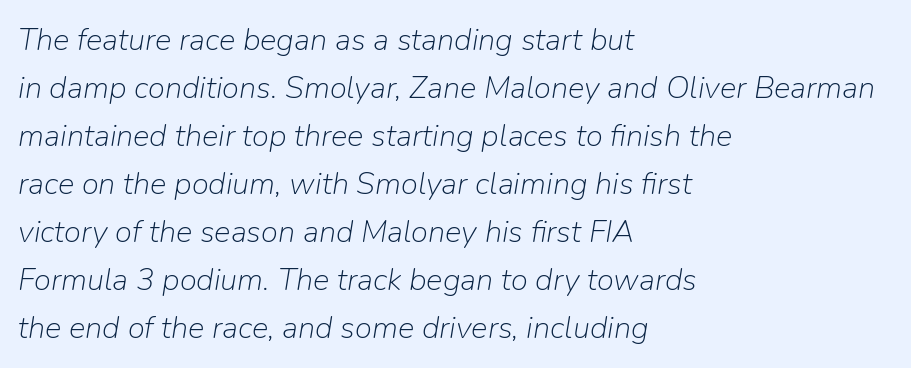
{"italic": "yes", "lean": "right", "slant_degrees": 9, "bold": "no", "weight": "light", "width": "normal", "stroke_contrast": "low", "x_height": "medium", "monospaced": "no", "underline": "no", "align": "left", "line_spacing": "normal", "line_spacing_ratio": 1.55, "letter_spacing": "normal", "letter_spacing_em": 0.0, "glyph_px": 31}
